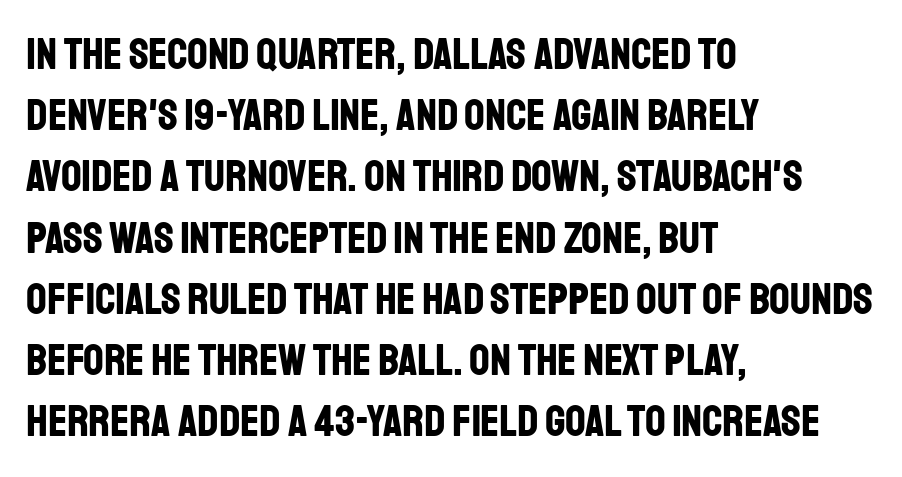
Words appear dense and cohesive because spacing is normal. The vertical gap from one line to the next is medium. Horizontal alignment here is leftward, the default for most running prose. Descenders are the only things crossing below the line. Summary of weight: heavy, a full bold. Serifs: no, the terminals of the letterforms are clean.
